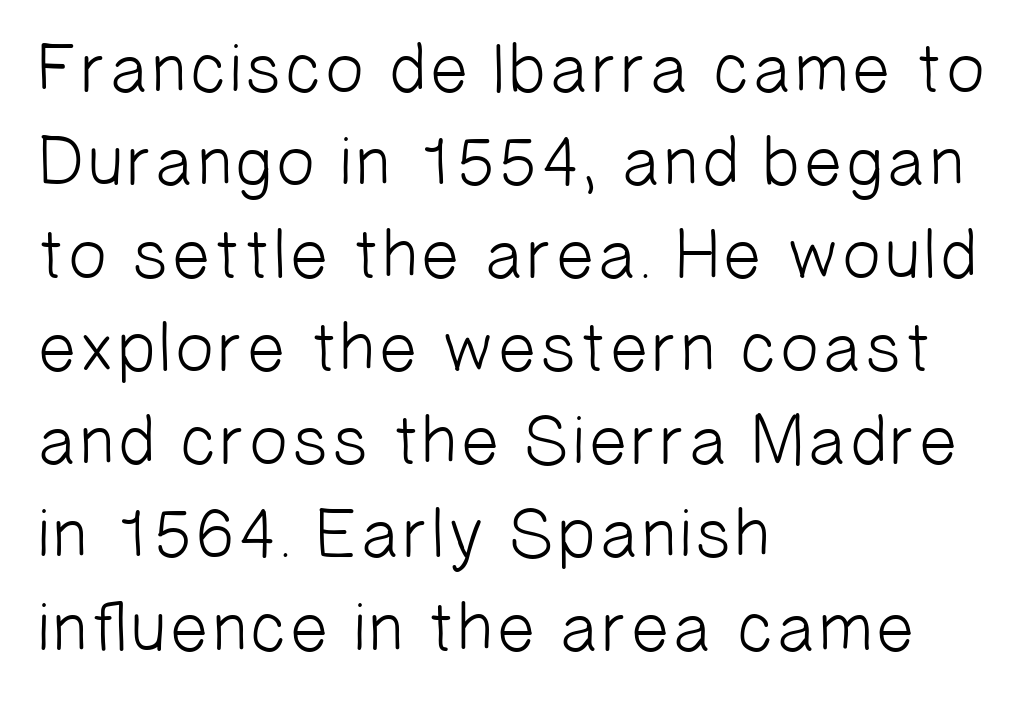
{"serif": "no", "bold": "no", "weight": "light", "width": "normal", "stroke_contrast": "low", "x_height": "medium", "monospaced": "no", "underline": "no", "align": "left", "line_spacing": "normal", "line_spacing_ratio": 1.33, "letter_spacing": "normal", "letter_spacing_em": 0.0, "glyph_px": 70}
